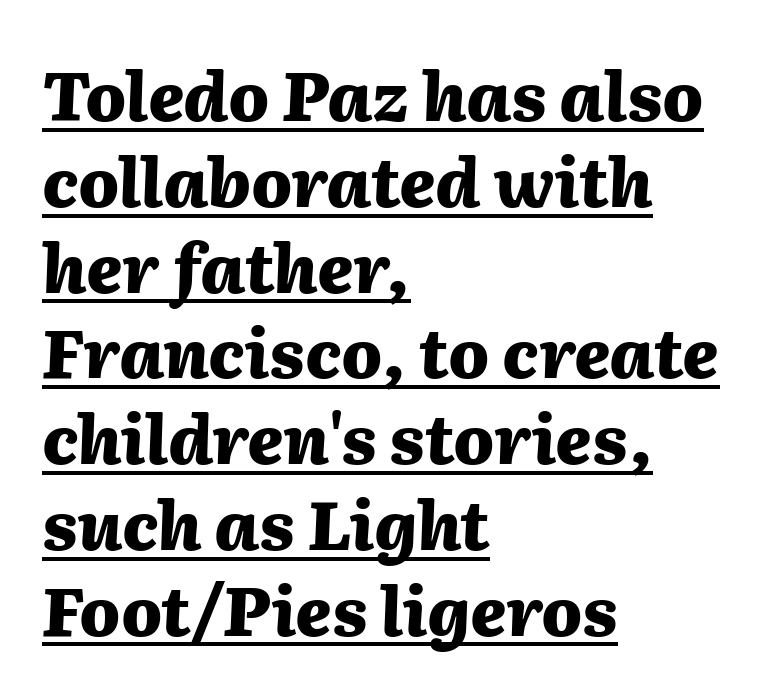
{"italic": "yes", "lean": "right", "slant_degrees": 2, "bold": "yes", "weight": "heavy", "width": "normal", "stroke_contrast": "medium", "x_height": "medium", "monospaced": "no", "underline": "yes", "align": "left", "line_spacing": "normal", "line_spacing_ratio": 1.28, "letter_spacing": "normal", "letter_spacing_em": 0.0, "glyph_px": 67}
